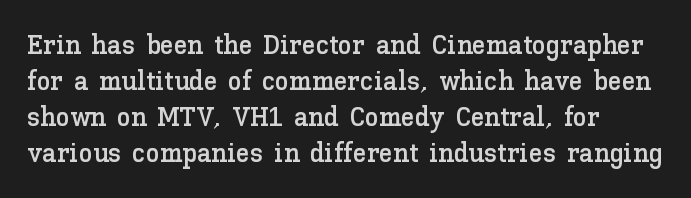
{"italic": "no", "width": "normal", "stroke_contrast": "low", "x_height": "medium", "monospaced": "no", "underline": "no", "align": "left", "line_spacing": "normal", "line_spacing_ratio": 1.29, "letter_spacing": "normal", "letter_spacing_em": 0.0, "glyph_px": 28}
